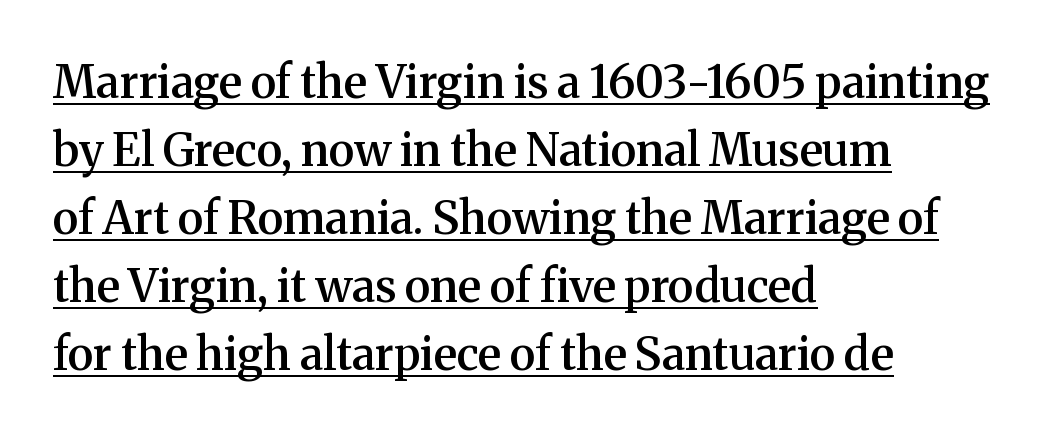
Q: Is the text bold? A: Semi-bold.
Q: Is the text italic (slanted)? A: No, it is upright.
Q: Is the typeface a serif or a sans-serif typeface? A: Serif.
Q: Is the text underlined? A: Yes.
Q: How is the paragraph aligned? A: Left-aligned.
Q: Is the spacing between letters normal or unusually wide? A: Normal.
Q: Is the spacing between lines tight, normal or loose? A: Normal.
Q: Width (condensed, normal, or wide)? A: Normal.
Q: Stroke contrast? A: Medium.
Q: x-height? A: Medium.
Q: Monospaced? A: No.
